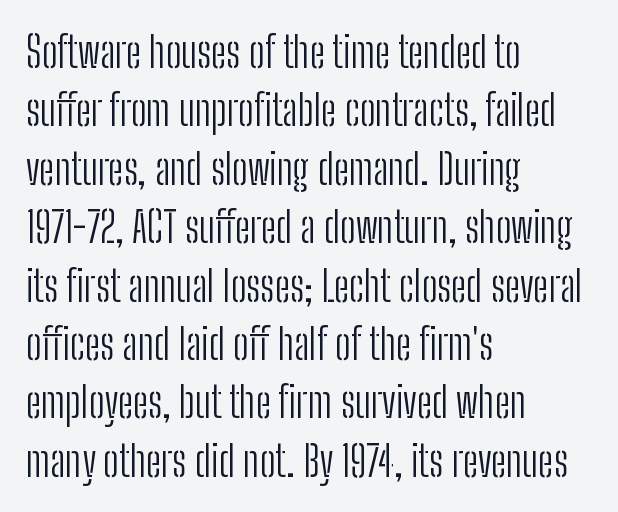
Characters remain perfectly vertical along every line. The setting favours the left margin, as ordinary paragraphs usually do. The text was rendered using a sans face with plain stroke endings. Normally led — the rows are evenly, conventionally spaced.
